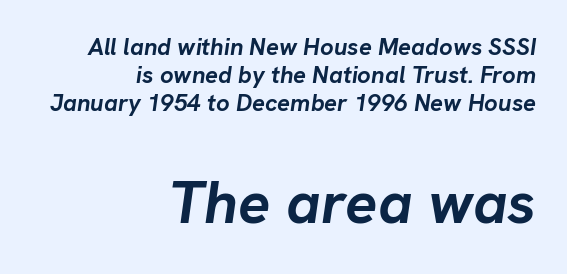
{"italic": "yes", "lean": "right", "slant_degrees": 8, "bold": "yes", "weight": "semibold", "width": "normal", "stroke_contrast": "low", "x_height": "medium", "monospaced": "no", "underline": "no", "align": "right", "line_spacing_ratio": 1.17, "letter_spacing": "normal", "letter_spacing_em": 0.0, "larger_block": "second", "size_ratio": 2.5, "glyph_px": 60}
